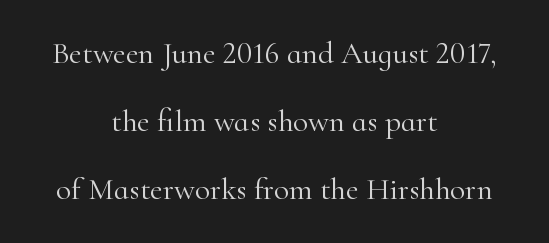
The horizontal fit of the characters is conventional and even. The words here are not underlined. Reading down the column, the eye jumps a long way to each next line. Is this a sans? No — the strokes have serifs. The typesetter chose a symmetrical, centered arrangement here. Varying glyph widths throughout — classic text-font behaviour.
